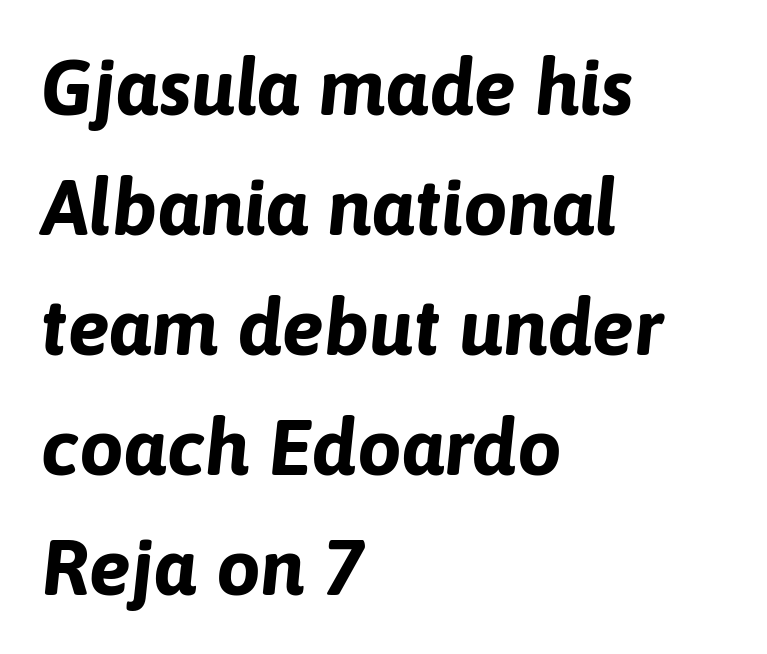
The image shows 79 px bold type, italic (leaning right); set left-aligned, normal line spacing (1.52x), normal letter spacing, not underlined; low stroke contrast and a medium x-height.
